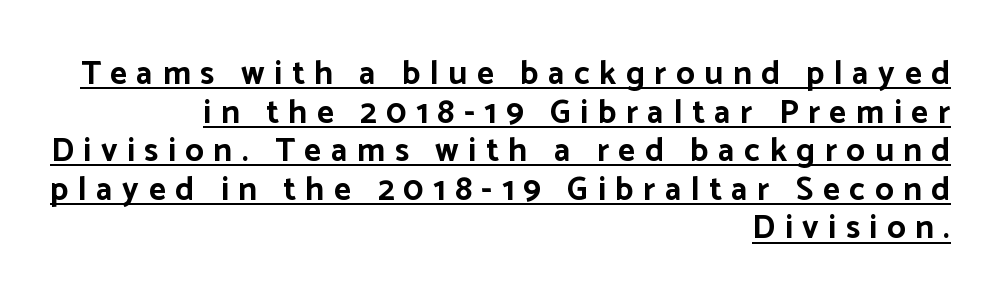
This is roman type, the default non-slanted kind. The face used here is a sans, in the tradition of grotesques and geometrics. Does extra space separate the letters? Yes, quite a lot of it. The letters advance in unequal steps, a hallmark of proportional type.
